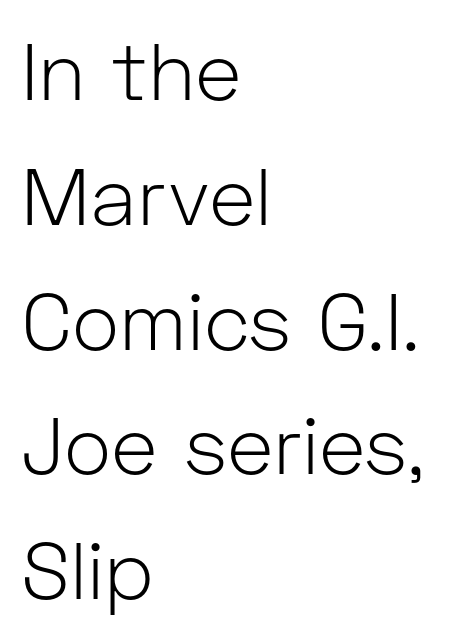
{"serif": "no", "italic": "no", "bold": "no", "weight": "light", "width": "normal", "stroke_contrast": "low", "x_height": "medium", "monospaced": "no", "underline": "no", "align": "left", "line_spacing": "normal", "line_spacing_ratio": 1.56, "letter_spacing": "normal", "letter_spacing_em": 0.0, "glyph_px": 80}
